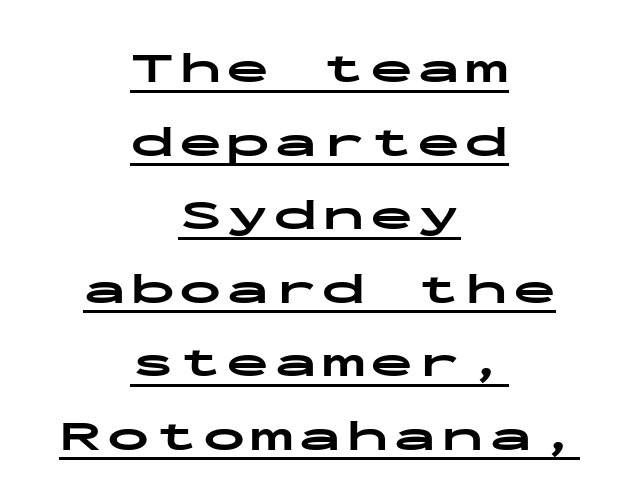
Q: Is the text bold? A: Yes.
Q: Is the text italic (slanted)? A: No, it is upright.
Q: Is the typeface a serif or a sans-serif typeface? A: Sans-serif.
Q: Is the text underlined? A: Yes.
Q: How is the paragraph aligned? A: Centered.
Q: Width (condensed, normal, or wide)? A: Wide.
Q: Stroke contrast? A: Low.
Q: x-height? A: Medium.
Q: Monospaced? A: Yes.
